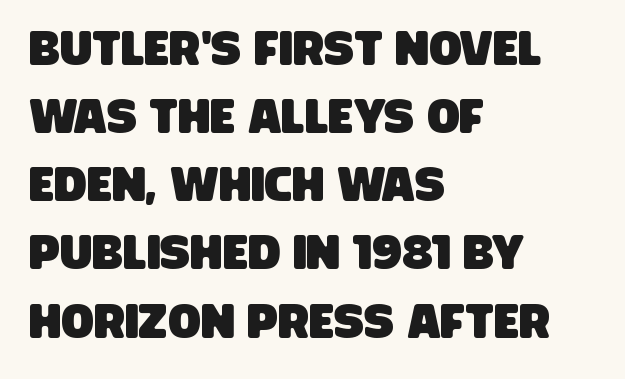
Q: Is the typeface a serif or a sans-serif typeface? A: Sans-serif.
Q: Is the text underlined? A: No.
Q: How is the paragraph aligned? A: Left-aligned.
Q: Is the spacing between letters normal or unusually wide? A: Normal.
Q: Is the spacing between lines tight, normal or loose? A: Normal.
Q: Width (condensed, normal, or wide)? A: Condensed.
Q: Stroke contrast? A: Low.
Q: x-height? A: Large.
Q: Monospaced? A: No.
